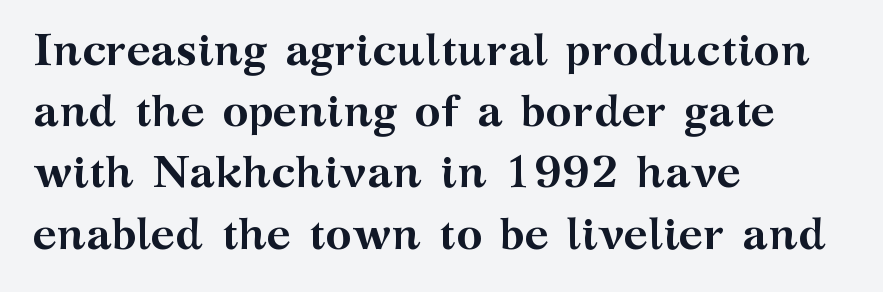
One-word summary of the alignment: left. Vertical spacing — default. The type is set solid horizontally, with unmodified tracking. Are there feet on the stems? There are — it's a serif. Here the designer chose a conventional face with non-uniform glyph widths. Weight: bold.
